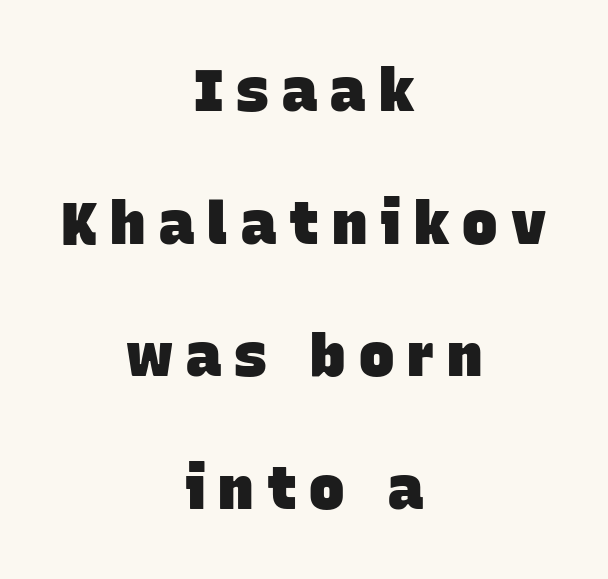
Q: Is the text bold? A: Yes.
Q: Is the typeface a serif or a sans-serif typeface? A: Sans-serif.
Q: Is the text underlined? A: No.
Q: How is the paragraph aligned? A: Centered.
Q: Is the spacing between letters normal or unusually wide? A: Unusually wide.
Q: Is the spacing between lines tight, normal or loose? A: Loose.
Q: Width (condensed, normal, or wide)? A: Normal.
Q: Stroke contrast? A: Low.
Q: x-height? A: Large.
Q: Monospaced? A: No.
